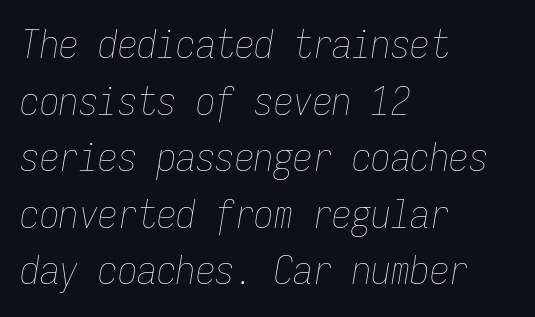
The gap between lines stays unmarked. Notice how the passage keeps a crisp vertical edge on the left only. No extra ink here — the face is not bold. Rows of type keep a routine distance in the vertical direction. Honestly, the letter spacing is just normal — you wouldn't notice it. This sample has the even, mechanical cadence of fixed-width lettering.
